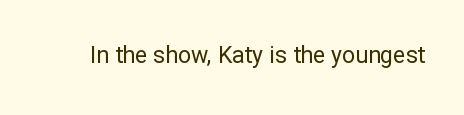
{"italic": "no", "bold": "no", "underline": "no", "letter_spacing": "normal", "letter_spacing_em": 0.0, "glyph_px": 23}
